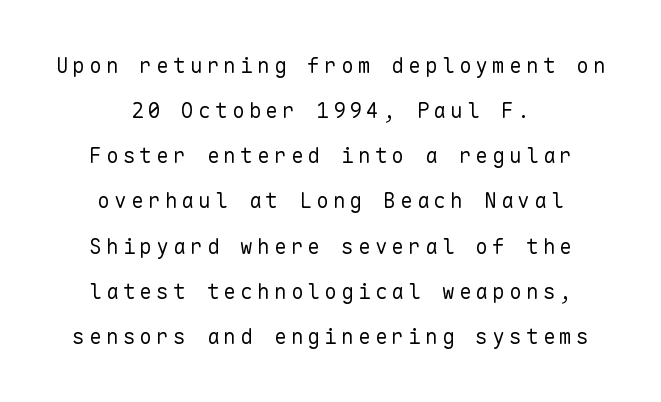
The image shows 21 px text type, upright; set centered, loose line spacing (2.15x), unusually wide letter spacing (+0.2 em), not underlined.
